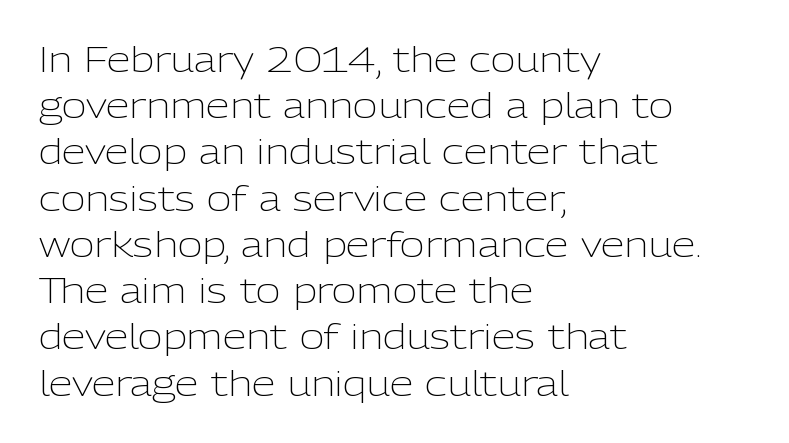
{"serif": "no", "italic": "no", "bold": "no", "weight": "light", "width": "normal", "stroke_contrast": "low", "x_height": "medium", "monospaced": "no", "underline": "no", "align": "left", "line_spacing": "normal", "line_spacing_ratio": 1.36, "letter_spacing": "normal", "letter_spacing_em": 0.0, "glyph_px": 34}
